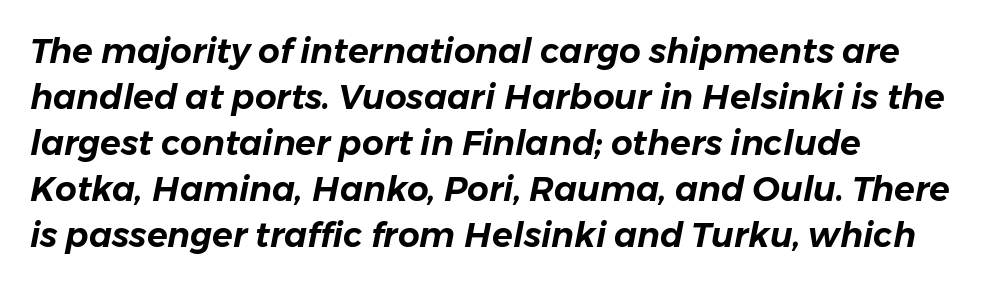
In CSS terms this would be text-align: left. Baseline-to-baseline distance is the conventional proportion of letter height. Do the characters align in a grid? No, the font is proportional. Observe the lean: these are italic letterforms. The passage shown has conventional tracking throughout. Glance below the letters and you will spot only blank space.
